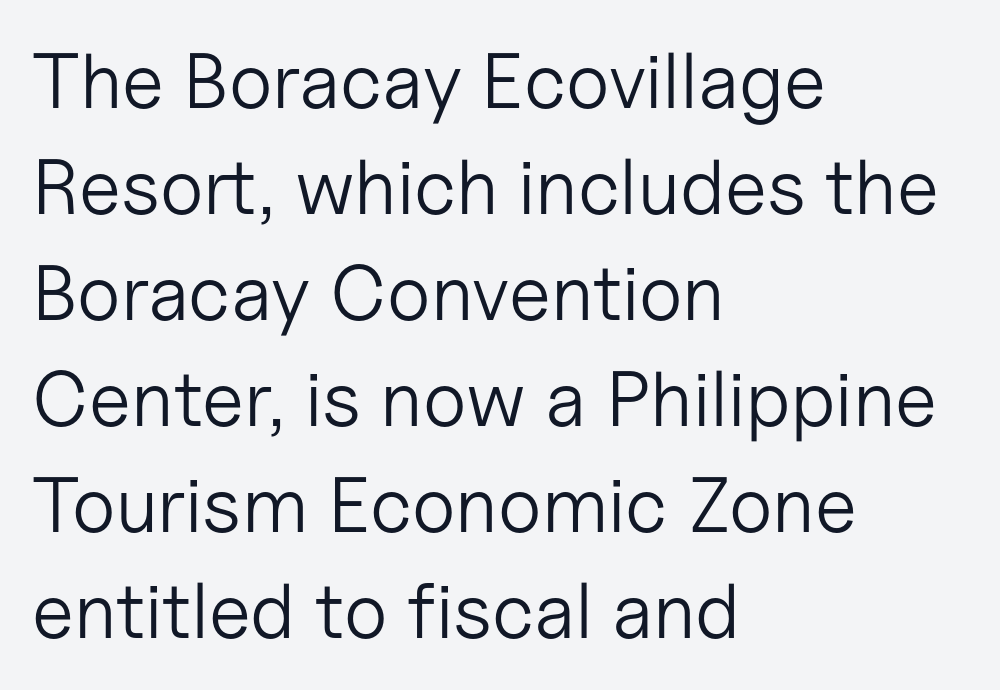
What kind of face is this? One without serifs — a sans. This rendering leaves character spacing at its baseline value. No italicization has been applied; the sample stays upright. The passage shown is typed in a proportional face where columns would drift.
